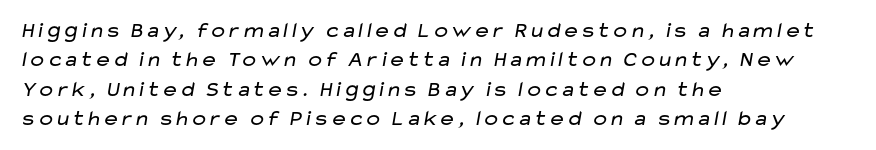
Q: Is the text bold? A: No.
Q: Is the text underlined? A: No.
Q: How is the paragraph aligned? A: Left-aligned.
Q: Is the spacing between letters normal or unusually wide? A: Normal.
Q: Is the spacing between lines tight, normal or loose? A: Normal.
